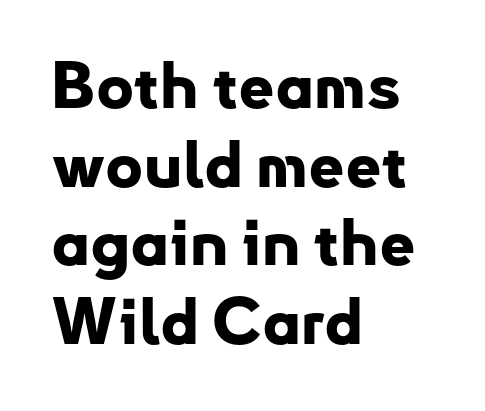
The image shows 64 px bold sans-serif type, upright; set left-aligned, line spacing 1.23x, normal letter spacing, not underlined; low stroke contrast and a small x-height.
